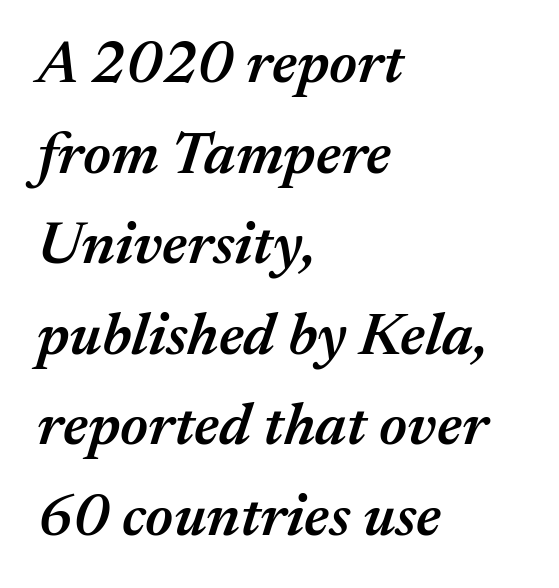
The image shows 60 px semibold type, italic (leaning right); set left-aligned, normal line spacing (1.51x), normal letter spacing, not underlined; medium stroke contrast and a medium x-height.
